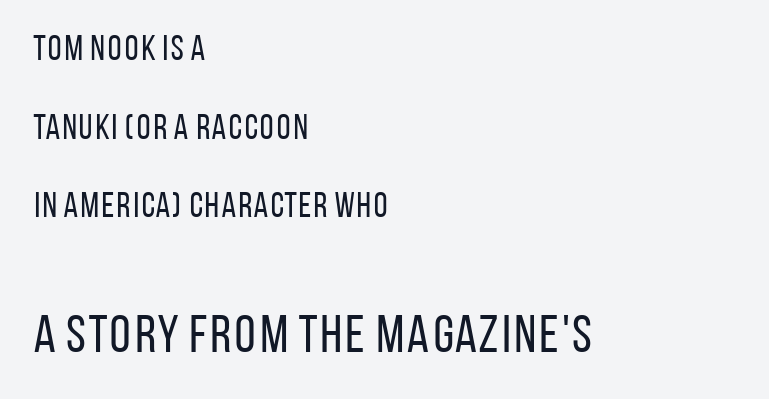
This sample is left-justified, so line endings fall wherever the words run out. Ink coverage per letter is moderate at most. The composition opens small and finishes big. This sample uses an upright cut, with every glyph sitting square on the baseline.
